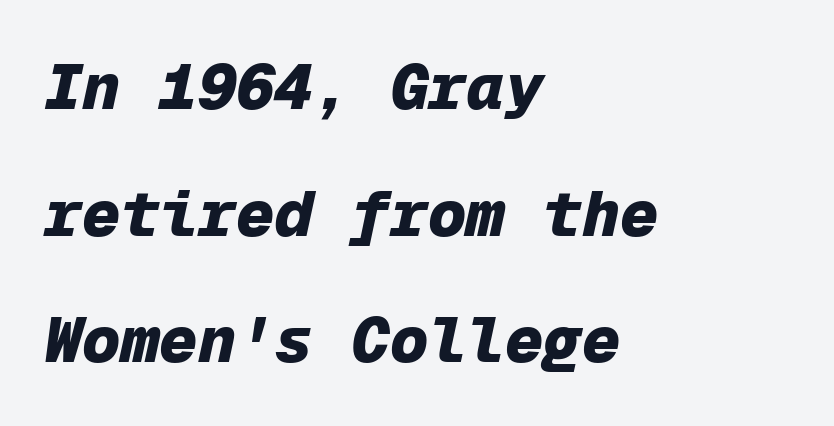
Q: Is the text bold? A: Yes.
Q: Is the text italic (slanted)? A: Yes, it leans right by about 12 degrees.
Q: Is the text underlined? A: No.
Q: How is the paragraph aligned? A: Left-aligned.
Q: Is the spacing between letters normal or unusually wide? A: Normal.
Q: Is the spacing between lines tight, normal or loose? A: Loose.
Q: Width (condensed, normal, or wide)? A: Normal.
Q: Stroke contrast? A: Low.
Q: x-height? A: Medium.
Q: Monospaced? A: Yes.
